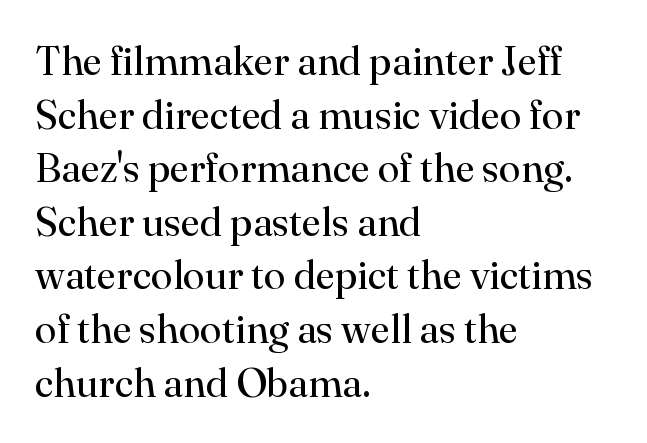
The image shows 40 px regular-weight serif type, upright; set left-aligned, normal line spacing (1.34x), normal letter spacing, not underlined; high stroke contrast and a small x-height.
